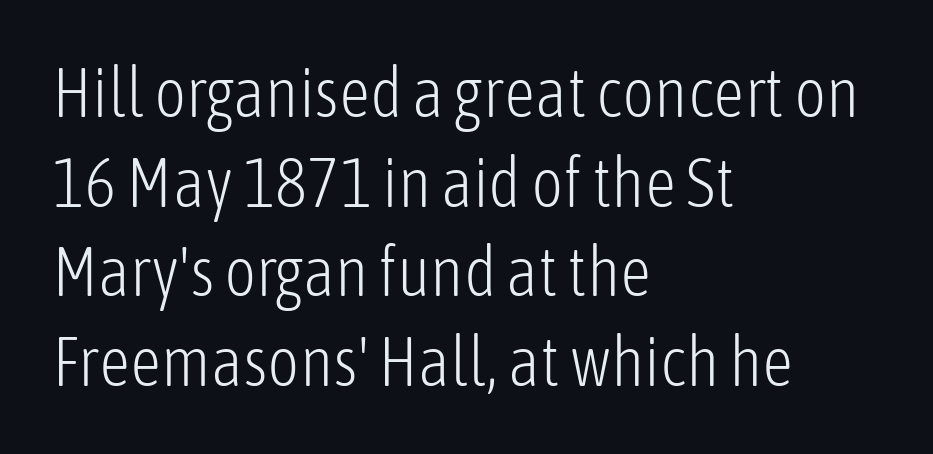
Note: no serifs on the glyphs. Do the characters align in a grid? No, the font is proportional. Words appear dense and cohesive because spacing is normal. These lines are set flush left with a ragged right edge. The leading is moderate, giving the passage an even texture.
